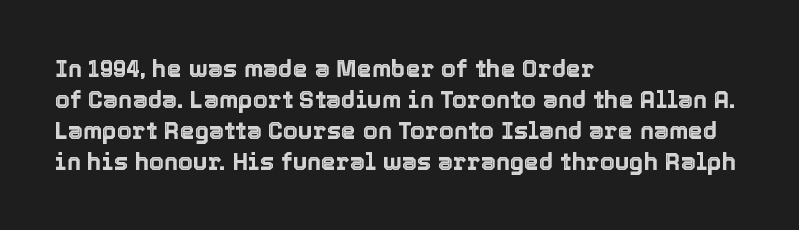
Q: Is the text italic (slanted)? A: No, it is upright.
Q: Is the text underlined? A: No.
Q: How is the paragraph aligned? A: Left-aligned.
Q: Is the spacing between letters normal or unusually wide? A: Normal.
Q: Is the spacing between lines tight, normal or loose? A: Normal.
